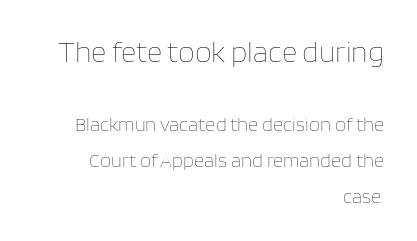
{"italic": "no", "bold": "no", "weight": "thin", "width": "normal", "stroke_contrast": "low", "x_height": "large", "monospaced": "no", "underline": "no", "align": "right", "line_spacing_ratio": 1.8, "letter_spacing": "normal", "letter_spacing_em": 0.0, "larger_block": "first", "size_ratio": 1.5, "glyph_px": 30}
